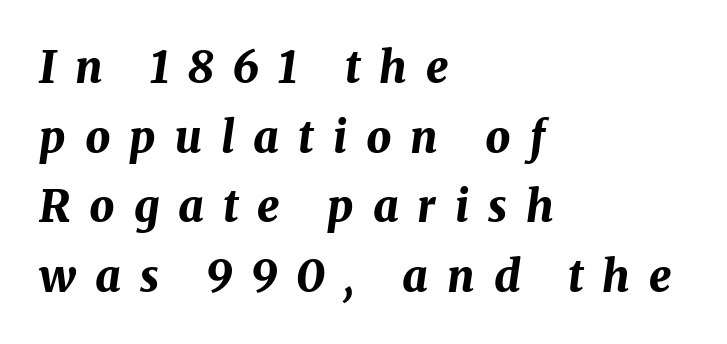
Q: Is the text bold? A: Yes.
Q: Is the text italic (slanted)? A: Yes, it leans right by about 8 degrees.
Q: Is the text underlined? A: No.
Q: How is the paragraph aligned? A: Left-aligned.
Q: Is the spacing between letters normal or unusually wide? A: Unusually wide.
Q: Is the spacing between lines tight, normal or loose? A: Normal.
Q: Width (condensed, normal, or wide)? A: Normal.
Q: Stroke contrast? A: Medium.
Q: x-height? A: Medium.
Q: Monospaced? A: No.
